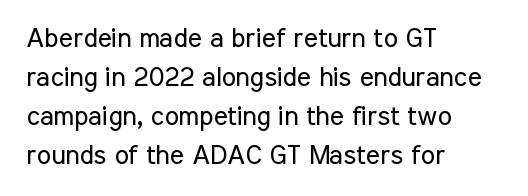
Default kerning and tracking; the words read as compact shapes. No heavy texture on the line: the type isn't bold. A roman cut, with each character standing at attention. Notice how the passage keeps a crisp vertical edge on the left only. Bare-footed words on every line.
